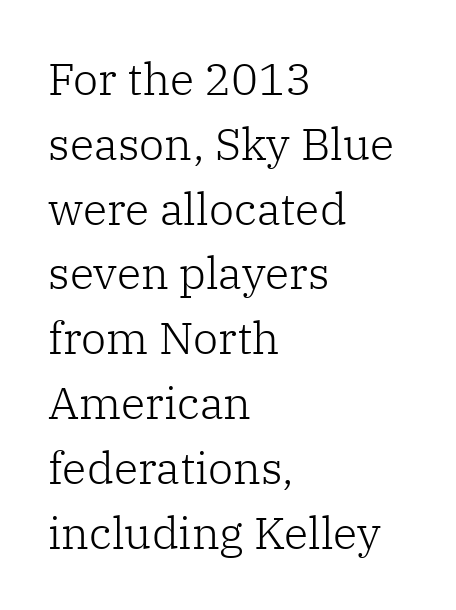
Students, observe: this is what conventionally led text looks like. Each letter keeps its own natural width here, so spacing adapts to shape. Unbolded letterforms with no extra heft. A roman cut, with each character standing at attention. Unmarked baselines from the first word to the last. The line texture is even and compact thanks to regular tracking.
